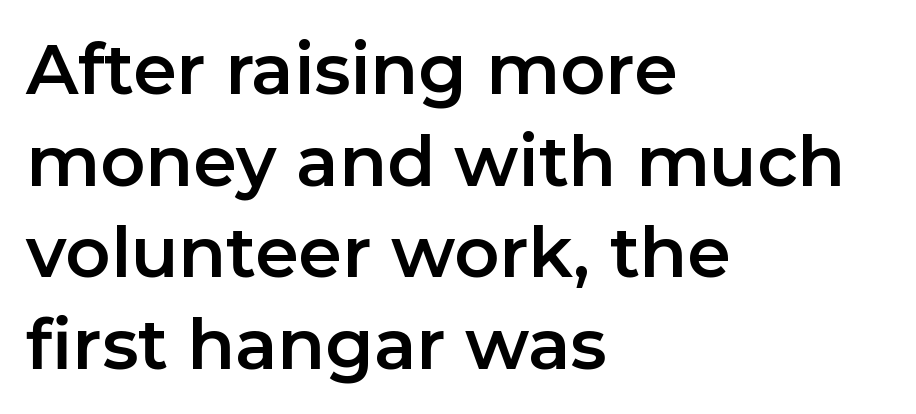
Q: Is the text italic (slanted)? A: No, it is upright.
Q: Is the typeface a serif or a sans-serif typeface? A: Sans-serif.
Q: Is the text underlined? A: No.
Q: How is the paragraph aligned? A: Left-aligned.
Q: Is the spacing between letters normal or unusually wide? A: Normal.
Q: Is the spacing between lines tight, normal or loose? A: Normal.
Q: Width (condensed, normal, or wide)? A: Normal.
Q: Stroke contrast? A: Low.
Q: x-height? A: Medium.
Q: Monospaced? A: No.
